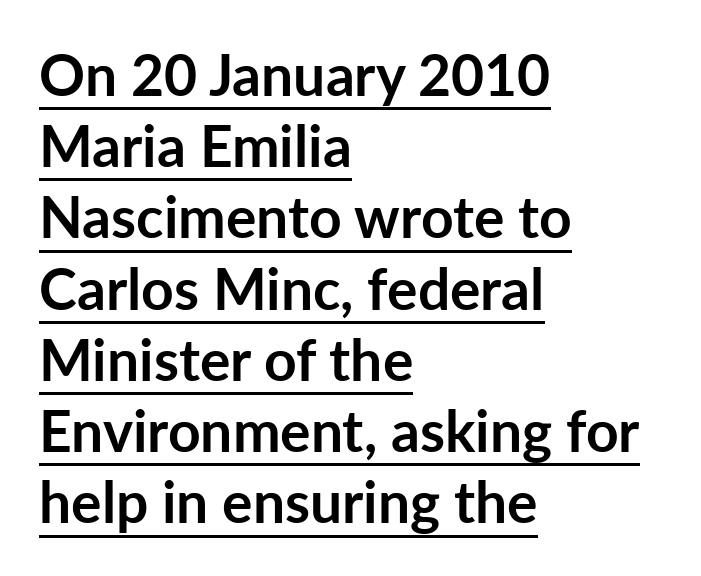
{"serif": "no", "italic": "no", "bold": "yes", "weight": "semibold", "width": "normal", "stroke_contrast": "low", "x_height": "medium", "monospaced": "no", "underline": "yes", "align": "left", "line_spacing": "normal", "line_spacing_ratio": 1.25, "letter_spacing": "normal", "letter_spacing_em": 0.0, "glyph_px": 57}
